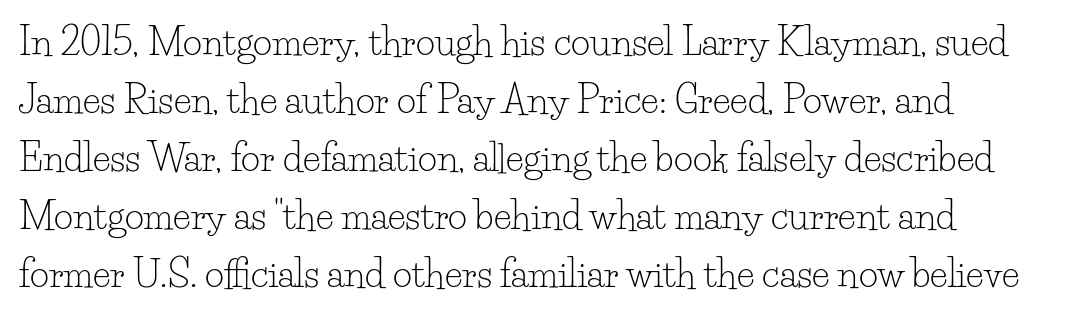
Q: Is the text bold? A: No.
Q: Is the text italic (slanted)? A: No, it is upright.
Q: Is the typeface a serif or a sans-serif typeface? A: Serif.
Q: Is the text underlined? A: No.
Q: Is the spacing between letters normal or unusually wide? A: Normal.
Q: Is the spacing between lines tight, normal or loose? A: Normal.
Q: Width (condensed, normal, or wide)? A: Normal.
Q: Stroke contrast? A: Low.
Q: x-height? A: Small.
Q: Monospaced? A: No.
